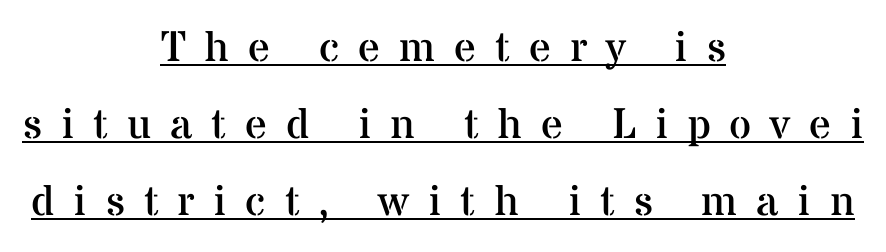
This rendering employs a face with finishing strokes, i.e., a serif. Compared with typical body copy, the letter spacing here is much looser. Ink coverage per letter is moderate at most. The letters advance in unequal steps, a hallmark of proportional type. Caption: multi-line text, centered on the measure. When letters stand straight like this, we call the style roman or upright.
